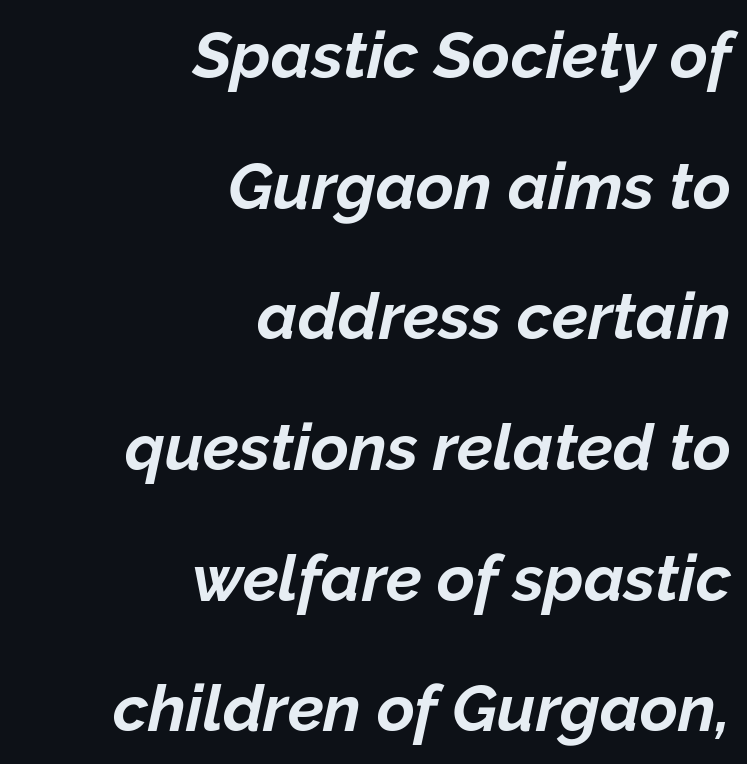
The image shows 65 px bold type, italic (leaning right); set right-aligned, loose line spacing (2.01x), normal letter spacing, not underlined; low stroke contrast and a medium x-height.
